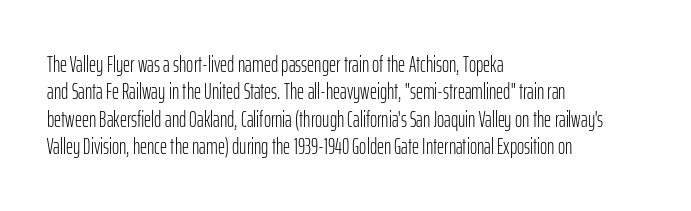
Q: Is the text bold? A: No.
Q: Is the text italic (slanted)? A: No, it is upright.
Q: Is the text underlined? A: No.
Q: How is the paragraph aligned? A: Left-aligned.
Q: Is the spacing between letters normal or unusually wide? A: Normal.
